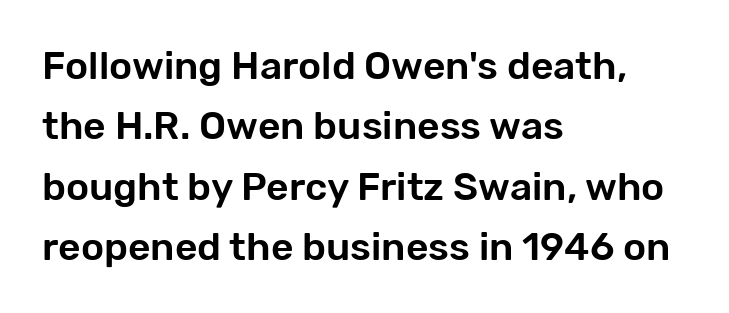
Q: Is the text italic (slanted)? A: No, it is upright.
Q: Is the typeface a serif or a sans-serif typeface? A: Sans-serif.
Q: Is the text underlined? A: No.
Q: How is the paragraph aligned? A: Left-aligned.
Q: Is the spacing between letters normal or unusually wide? A: Normal.
Q: Is the spacing between lines tight, normal or loose? A: Normal.
Q: Width (condensed, normal, or wide)? A: Normal.
Q: Stroke contrast? A: Low.
Q: x-height? A: Medium.
Q: Monospaced? A: No.
